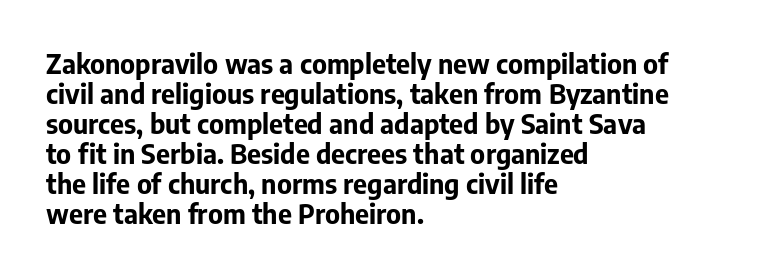
Q: Is the text bold? A: Yes.
Q: Is the text italic (slanted)? A: No, it is upright.
Q: Is the text underlined? A: No.
Q: How is the paragraph aligned? A: Left-aligned.
Q: Is the spacing between letters normal or unusually wide? A: Normal.
Q: Is the spacing between lines tight, normal or loose? A: Tight.
